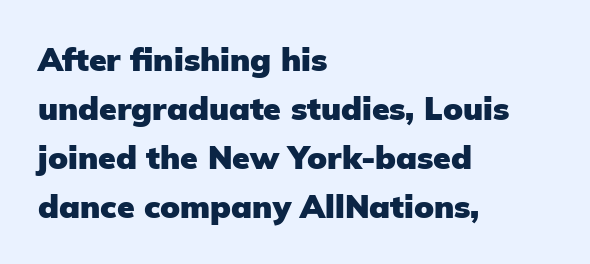
{"serif": "no", "italic": "no", "bold": "yes", "weight": "heavy", "width": "normal", "stroke_contrast": "low", "x_height": "medium", "monospaced": "no", "underline": "no", "align": "left", "line_spacing": "normal", "line_spacing_ratio": 1.53, "letter_spacing": "normal", "letter_spacing_em": 0.0, "glyph_px": 32}
